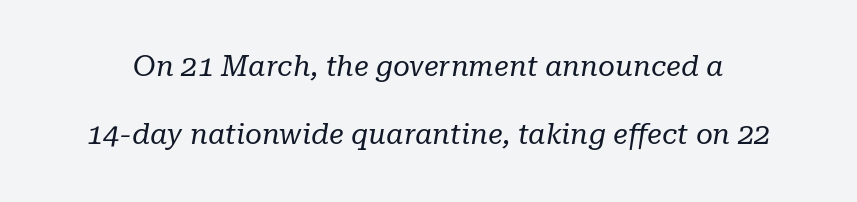
{"serif": "yes", "italic": "yes", "lean": "right", "slant_degrees": 10, "bold": "no", "weight": "regular", "width": "normal", "stroke_contrast": "low", "x_height": "medium", "monospaced": "no", "underline": "no", "line_spacing": "loose", "line_spacing_ratio": 2.35, "letter_spacing": "normal", "letter_spacing_em": 0.0, "glyph_px": 29}
